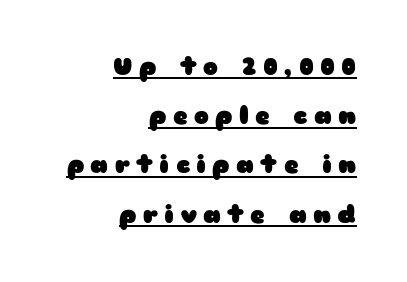
The image shows 25 px bold type, upright; set right-aligned, loose line spacing (1.97x), unusually wide letter spacing (+0.26 em), underlined.
